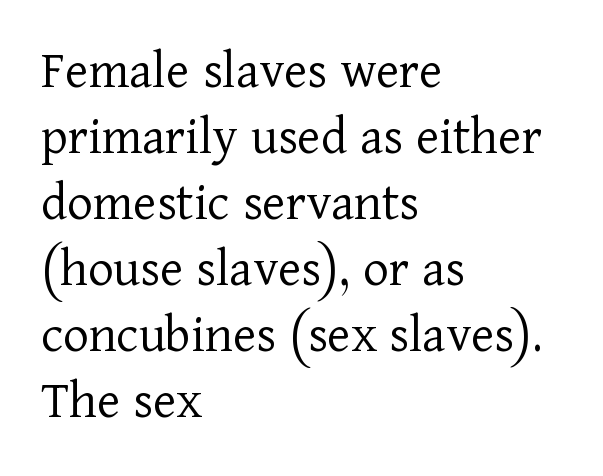
You can tell it's not italic because the verticals are truly vertical. The words here are not underlined. The ragged edge is on the right, which tells us the setting is flush left. Is the stroke heavy? The answer is a plain regular-or-lighter. The tracking reads as untouched default to a designer's eye.
